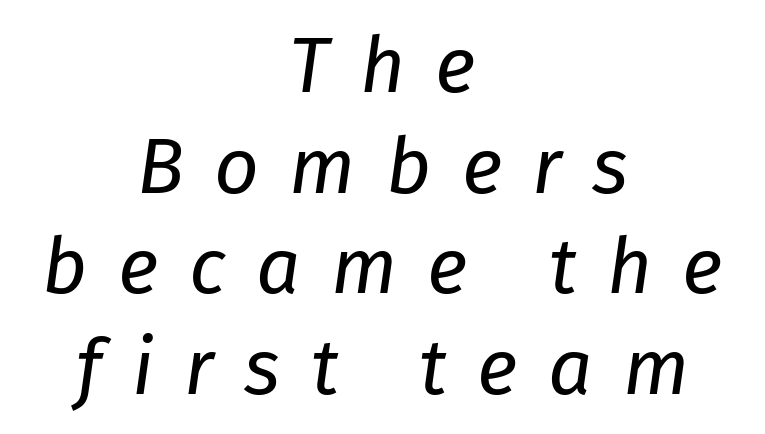
Stroke mass is kept to a normal reading level or below. Both edges are ragged and mirror each other, which tells us the setting is centered. Looking at the ascenders, they clearly lean. Each letter keeps its own natural width here, so spacing adapts to shape. Inter-character spacing is expanded well beyond the font's built-in metrics.
